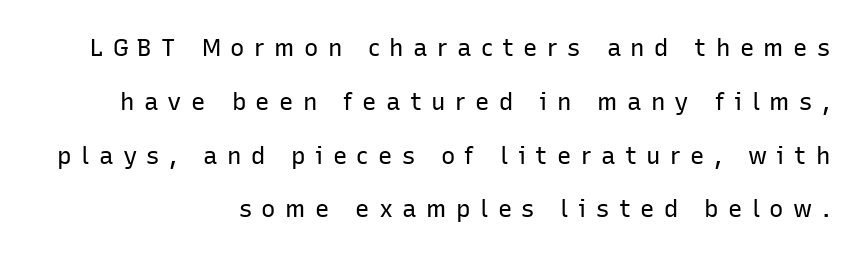
{"italic": "no", "bold": "no", "underline": "no", "align": "right", "line_spacing": "loose", "line_spacing_ratio": 2.24, "letter_spacing": "wide", "letter_spacing_em": 0.39, "glyph_px": 24}
